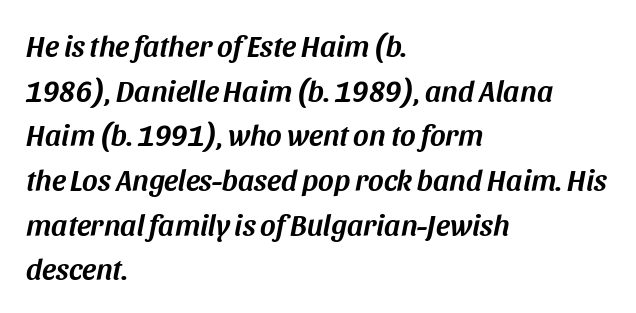
{"italic": "yes", "lean": "right", "slant_degrees": 11, "width": "normal", "stroke_contrast": "medium", "x_height": "large", "monospaced": "no", "underline": "no", "align": "left", "line_spacing": "normal", "line_spacing_ratio": 1.49, "letter_spacing": "normal", "letter_spacing_em": 0.0, "glyph_px": 30}
